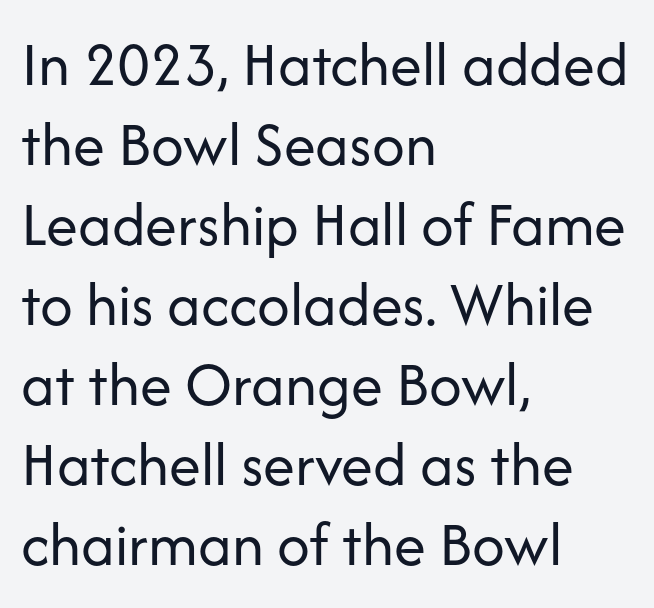
The image shows 64 px regular-weight sans-serif type, upright; set left-aligned, normal line spacing (1.25x), normal letter spacing, not underlined; low stroke contrast and a medium x-height.
